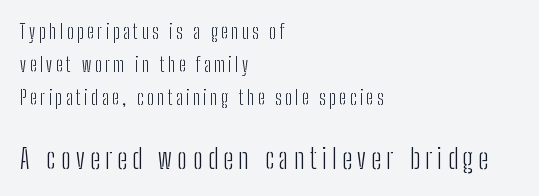
Every stem runs plumb, perpendicular to the baseline. The rendering anchors every line to the left-hand side. Only glyphs here, with clear space below each row. The later block is typeset at a bigger size than the earlier block.
